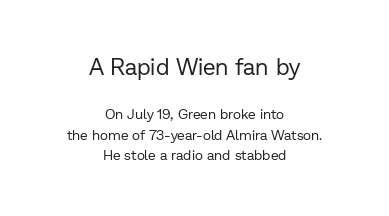
Q: Is the text bold? A: No.
Q: Is the text italic (slanted)? A: No, it is upright.
Q: Is the text underlined? A: No.
Q: How is the paragraph aligned? A: Centered.
Q: Is the spacing between letters normal or unusually wide? A: Normal.
Q: Is the spacing between lines tight, normal or loose? A: Normal.
Q: Which block of text is set in a larger size, the first (top) or the second (bottom)? A: The first (top) one.
